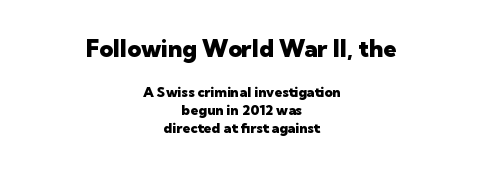
Q: Is the text bold? A: Yes.
Q: Is the text italic (slanted)? A: No, it is upright.
Q: Is the text underlined? A: No.
Q: How is the paragraph aligned? A: Centered.
Q: Is the spacing between letters normal or unusually wide? A: Normal.
Q: Is the spacing between lines tight, normal or loose? A: Normal.
Q: Which block of text is set in a larger size, the first (top) or the second (bottom)? A: The first (top) one.
